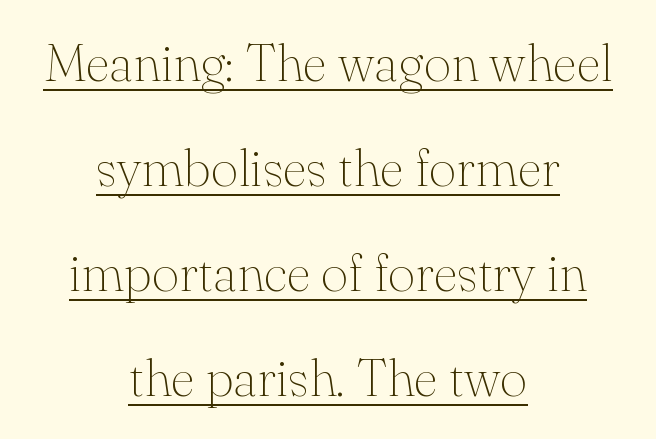
Caption: lettering with a line underneath. Characters remain perfectly vertical along every line. Here the designer chose a conventional face with non-uniform glyph widths. Casual observation: everything's sitting right in the middle. The passage shown has conventional tracking throughout. Weight: not bold — regular or lighter.
